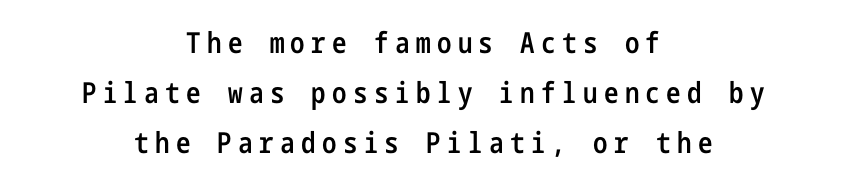
{"serif": "no", "italic": "no", "bold": "semi", "weight": "semibold", "width": "condensed", "stroke_contrast": "low", "x_height": "medium", "underline": "no", "align": "center", "line_spacing_ratio": 1.72, "letter_spacing": "wide", "letter_spacing_em": 0.22, "glyph_px": 29}
